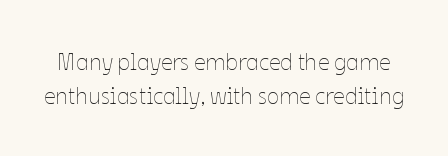
Rendered with straight, roman letterforms. Normally led — the rows are evenly, conventionally spaced. The weight tops out at a normal text grade. The line texture is even and compact thanks to regular tracking. Letters rest on an invisible, unmarked baseline.
